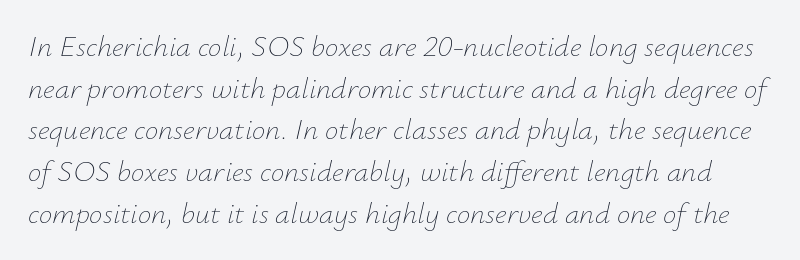
The image shows 30 px thin type, italic (leaning right); set normal line spacing (1.39x), normal letter spacing, not underlined; low stroke contrast and a small x-height.
